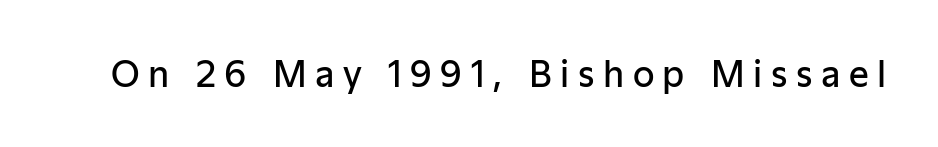
The image shows 35 px semibold sans-serif type, upright; set unusually wide letter spacing (+0.24 em), not underlined; low stroke contrast and a medium x-height.
